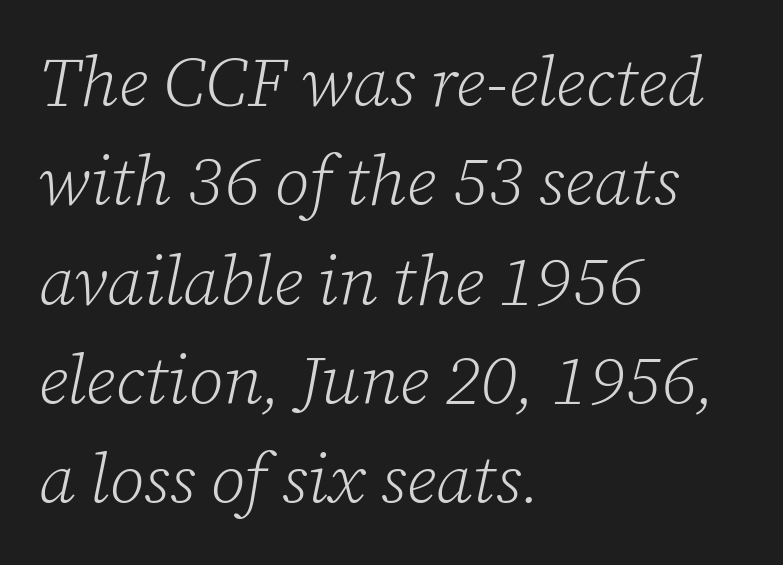
Typographically, this falls in the serif category. You could call the tracking neutral — neither tight nor loose. Honestly, the row spacing looks completely unremarkable. The letters are slanted; this is an italic face.
